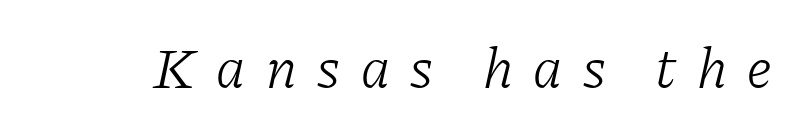
Q: Is the text bold? A: No.
Q: Is the text italic (slanted)? A: Yes, it leans right by about 11 degrees.
Q: Is the typeface a serif or a sans-serif typeface? A: Serif.
Q: Is the text underlined? A: No.
Q: Is the spacing between letters normal or unusually wide? A: Unusually wide.
Q: Width (condensed, normal, or wide)? A: Normal.
Q: Stroke contrast? A: Low.
Q: x-height? A: Medium.
Q: Monospaced? A: No.
